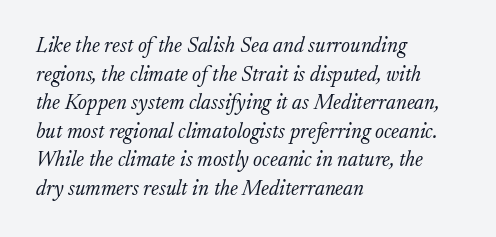
{"italic": "yes", "lean": "right", "slant_degrees": 17, "bold": "no", "underline": "no", "align": "left", "line_spacing": "normal", "line_spacing_ratio": 1.36, "letter_spacing": "normal", "letter_spacing_em": 0.0, "glyph_px": 21}
